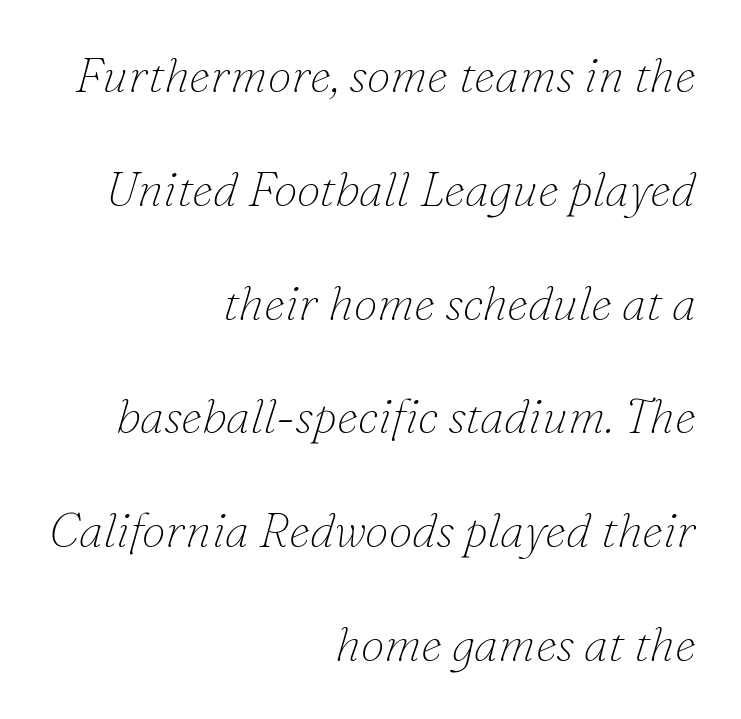
The image shows 48 px thin serif type, italic (leaning right); set right-aligned, loose line spacing (2.37x), normal letter spacing, not underlined; low stroke contrast and a small x-height.
